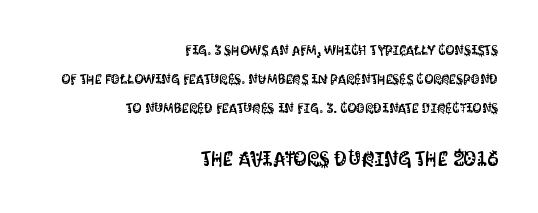
{"italic": "no", "underline": "no", "align": "right", "line_spacing": "loose", "line_spacing_ratio": 2.08, "letter_spacing": "normal", "letter_spacing_em": 0.0, "larger_block": "second", "size_ratio": 1.5, "glyph_px": 21}
